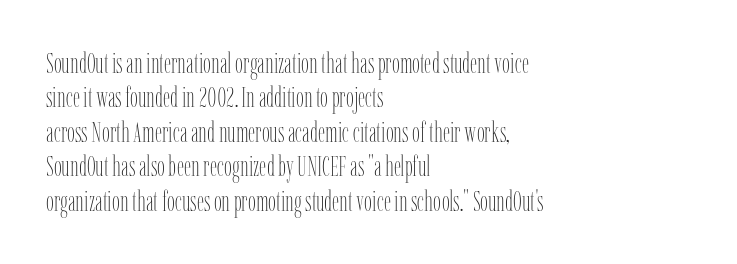
The image shows 28 px thin, condensed type, upright; set left-aligned, line spacing 1.23x, normal letter spacing, not underlined; low stroke contrast and a medium x-height.
